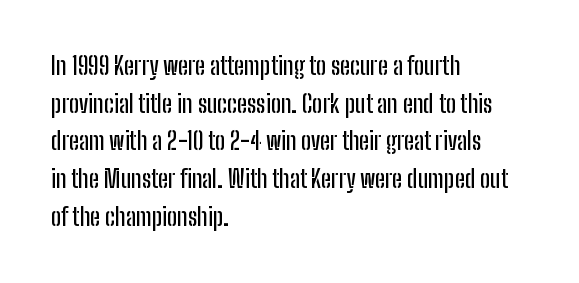
{"italic": "no", "underline": "no", "align": "left", "line_spacing": "normal", "line_spacing_ratio": 1.57, "letter_spacing": "normal", "letter_spacing_em": 0.0, "glyph_px": 24}
